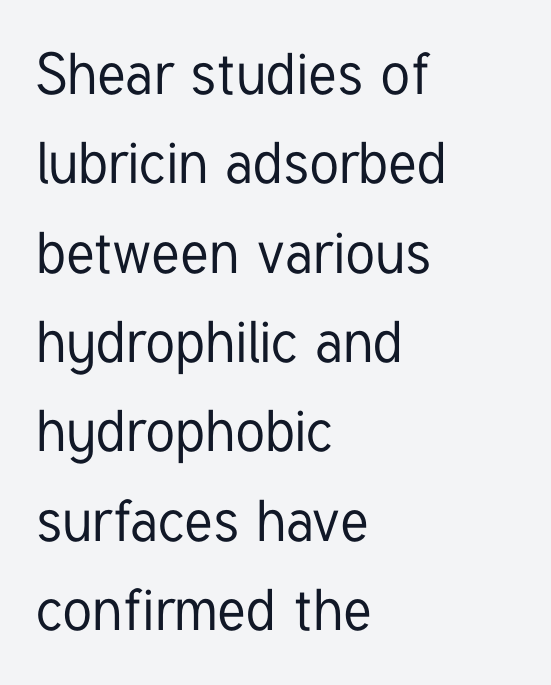
Q: Is the text italic (slanted)? A: No, it is upright.
Q: Is the typeface a serif or a sans-serif typeface? A: Sans-serif.
Q: Is the text underlined? A: No.
Q: How is the paragraph aligned? A: Left-aligned.
Q: Is the spacing between letters normal or unusually wide? A: Normal.
Q: Is the spacing between lines tight, normal or loose? A: Normal.
Q: Width (condensed, normal, or wide)? A: Condensed.
Q: Stroke contrast? A: Low.
Q: x-height? A: Medium.
Q: Monospaced? A: No.
